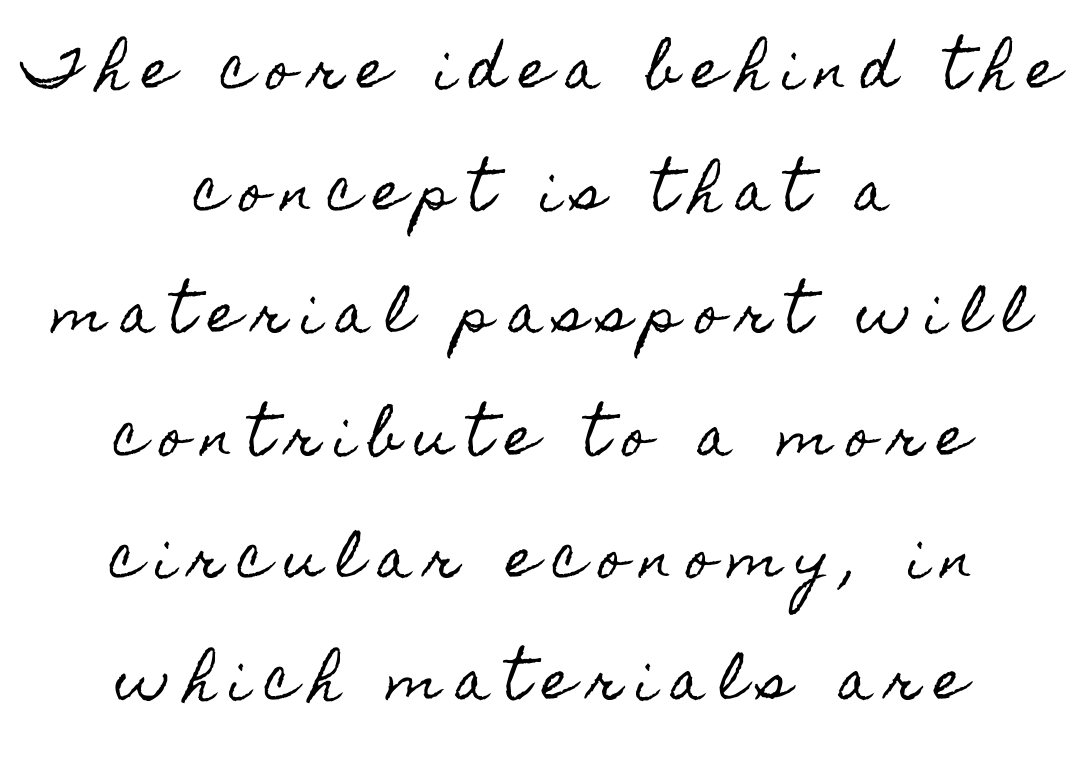
There is plenty of visible air inserted between adjacent glyphs. In CSS terms this would be text-align: center. The vertical gap from one line to the next is large. You could not count columns in this text — the font is proportionally spaced.
